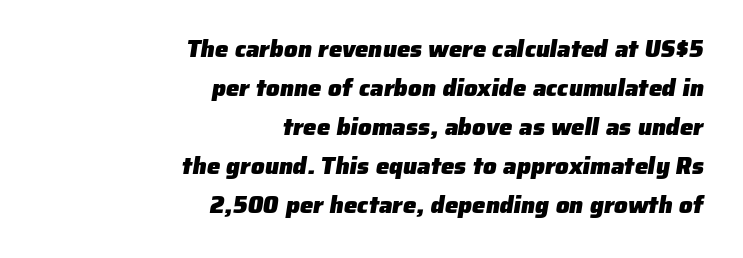
Inter-character spacing is left at the font's built-in metrics. This sample keeps an unexceptional amount of space between lines. Notice how thick the strokes are: this is what a full bold looks like. Teacher's note: observe the even right margin — that is flush-right alignment. Beneath every word, the page is bare.
